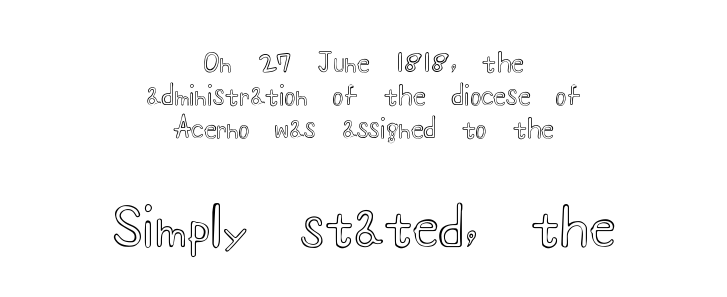
{"italic": "no", "width": "wide", "x_height": "small", "monospaced": "no", "underline": "no", "align": "center", "line_spacing": "normal", "line_spacing_ratio": 1.26, "letter_spacing": "normal", "letter_spacing_em": 0.0, "larger_block": "second", "size_ratio": 2.04, "glyph_px": 53}
